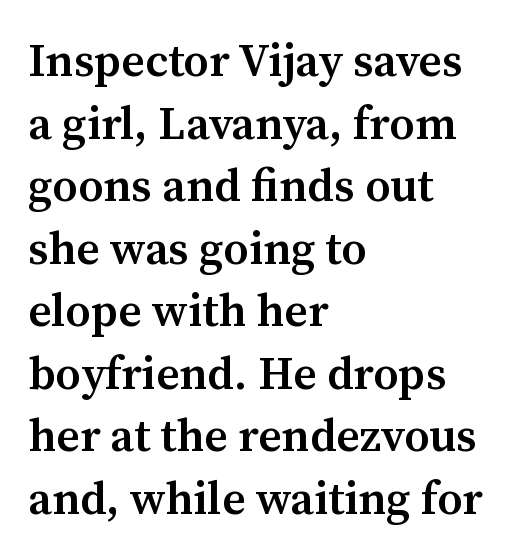
The image shows 46 px semibold serif type, upright; set left-aligned, normal line spacing (1.36x), normal letter spacing, not underlined; medium stroke contrast and a medium x-height.
